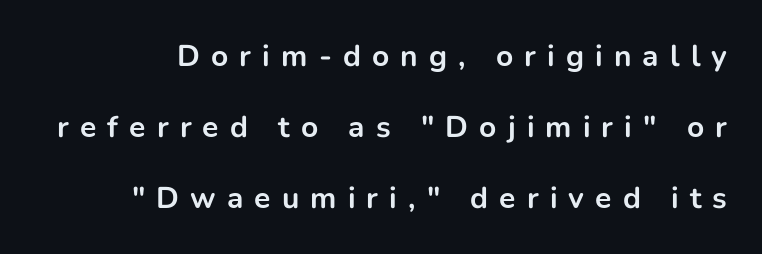
Q: Is the text bold? A: Yes.
Q: Is the text italic (slanted)? A: No, it is upright.
Q: Is the typeface a serif or a sans-serif typeface? A: Sans-serif.
Q: Is the text underlined? A: No.
Q: Is the spacing between letters normal or unusually wide? A: Unusually wide.
Q: Is the spacing between lines tight, normal or loose? A: Loose.
Q: Width (condensed, normal, or wide)? A: Normal.
Q: Stroke contrast? A: Low.
Q: x-height? A: Medium.
Q: Monospaced? A: No.
